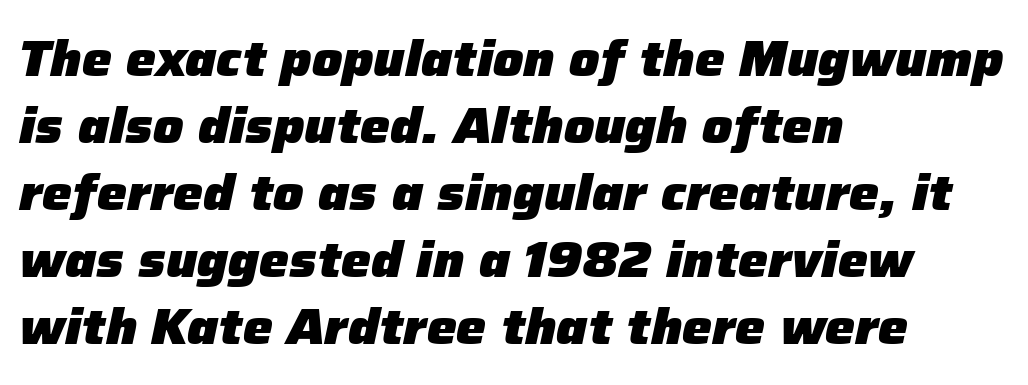
Is this a fixed-width face? No — the glyphs have proportional, varying widths. These lines were composed using italics. Weight check: bold — yes, fully. Words float on clear page, feet unadorned. Teacher's note: observe the even left margin — that is flush-left alignment.
